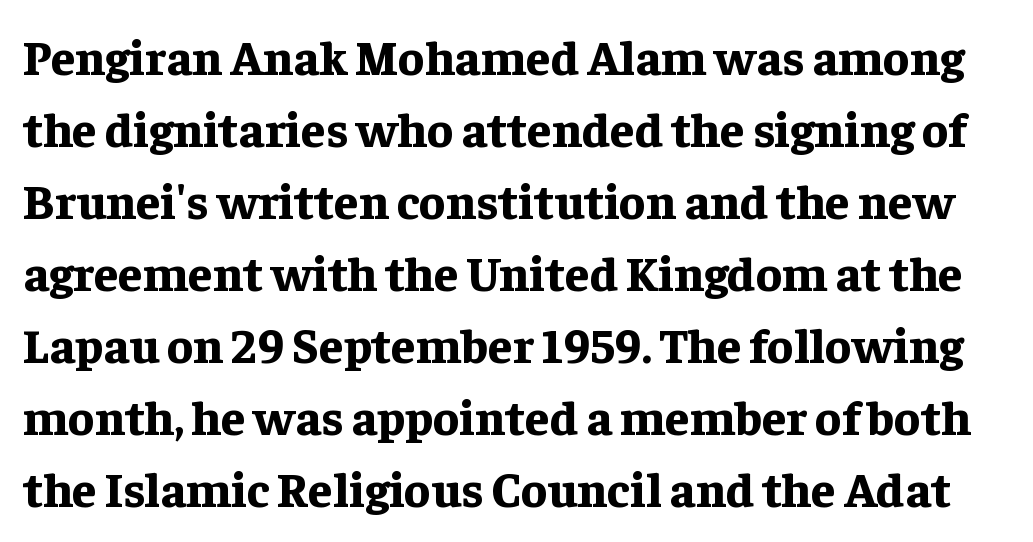
The image shows 49 px bold serif type, upright; set normal line spacing (1.47x), normal letter spacing, not underlined; low stroke contrast and a medium x-height.
